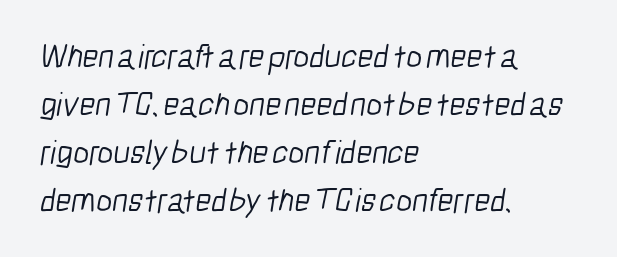
The image shows 34 px light, condensed sans-serif type; set left-aligned, normal line spacing (1.41x), normal letter spacing, not underlined; low stroke contrast and a medium x-height.
